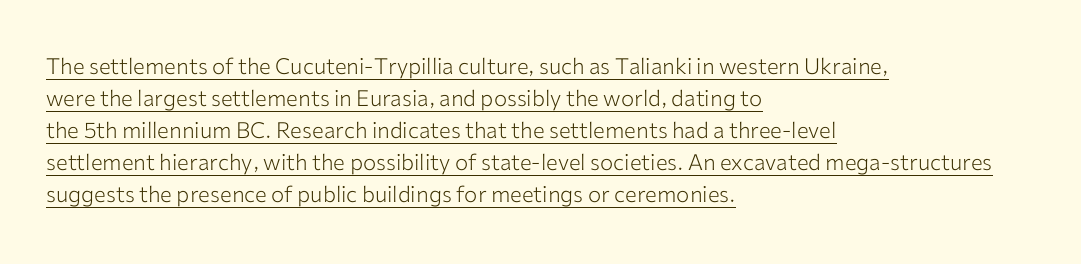
The image shows 22 px text type, upright; set left-aligned, normal line spacing (1.46x), normal letter spacing, underlined.
